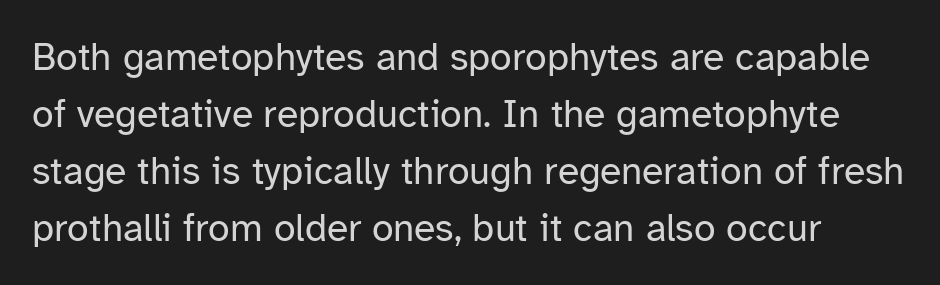
{"serif": "no", "italic": "no", "bold": "no", "weight": "regular", "width": "normal", "stroke_contrast": "low", "x_height": "medium", "monospaced": "no", "underline": "no", "line_spacing": "normal", "line_spacing_ratio": 1.46, "letter_spacing": "normal", "letter_spacing_em": 0.0, "glyph_px": 39}
